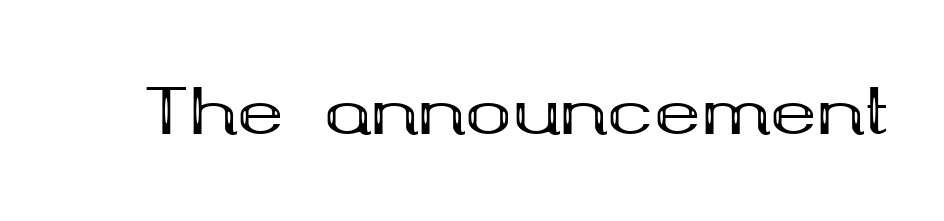
{"serif": "yes", "italic": "no", "bold": "yes", "weight": "bold", "width": "wide", "stroke_contrast": "medium", "x_height": "medium", "monospaced": "no", "underline": "no", "letter_spacing": "normal", "letter_spacing_em": 0.0, "glyph_px": 63}
